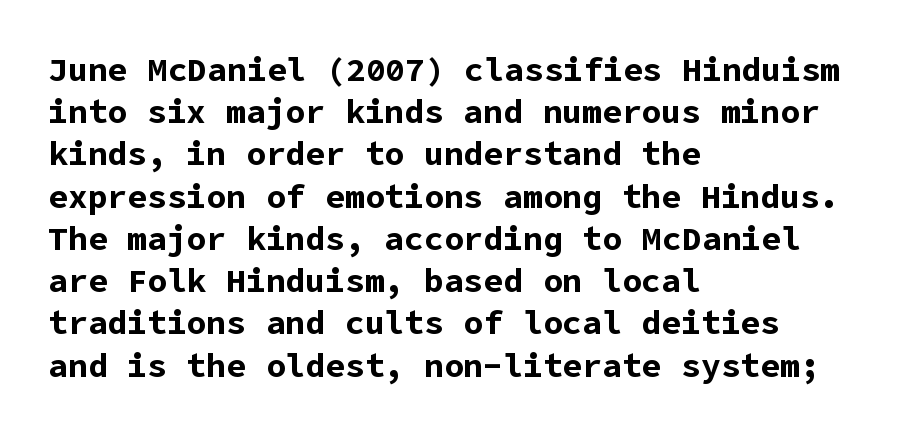
{"serif": "no", "italic": "no", "bold": "yes", "weight": "bold", "width": "normal", "stroke_contrast": "low", "x_height": "medium", "underline": "no", "align": "left", "line_spacing": "normal", "line_spacing_ratio": 1.28, "letter_spacing": "normal", "letter_spacing_em": 0.0, "glyph_px": 33}
